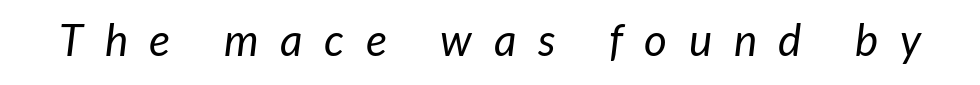
The image shows 44 px regular-weight type, italic (leaning right); set unusually wide letter spacing (+0.49 em), not underlined; low stroke contrast and a medium x-height.
